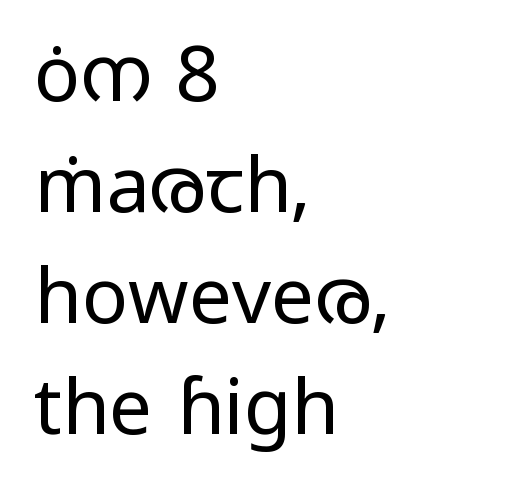
{"serif": "no", "italic": "no", "bold": "no", "weight": "regular", "width": "wide", "stroke_contrast": "low", "x_height": "medium", "monospaced": "no", "underline": "no", "align": "left", "line_spacing": "normal", "line_spacing_ratio": 1.44, "letter_spacing": "normal", "letter_spacing_em": 0.0, "glyph_px": 77}
